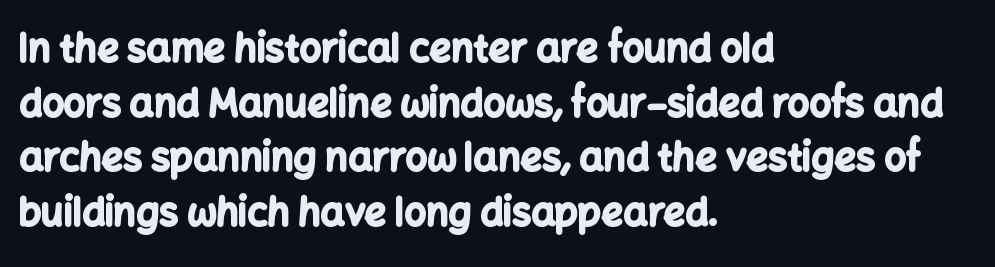
Q: Is the text bold? A: Yes.
Q: Is the text italic (slanted)? A: No, it is upright.
Q: Is the typeface a serif or a sans-serif typeface? A: Sans-serif.
Q: Is the text underlined? A: No.
Q: How is the paragraph aligned? A: Left-aligned.
Q: Is the spacing between letters normal or unusually wide? A: Normal.
Q: Is the spacing between lines tight, normal or loose? A: Normal.
Q: Width (condensed, normal, or wide)? A: Normal.
Q: Stroke contrast? A: Low.
Q: x-height? A: Medium.
Q: Monospaced? A: No.
